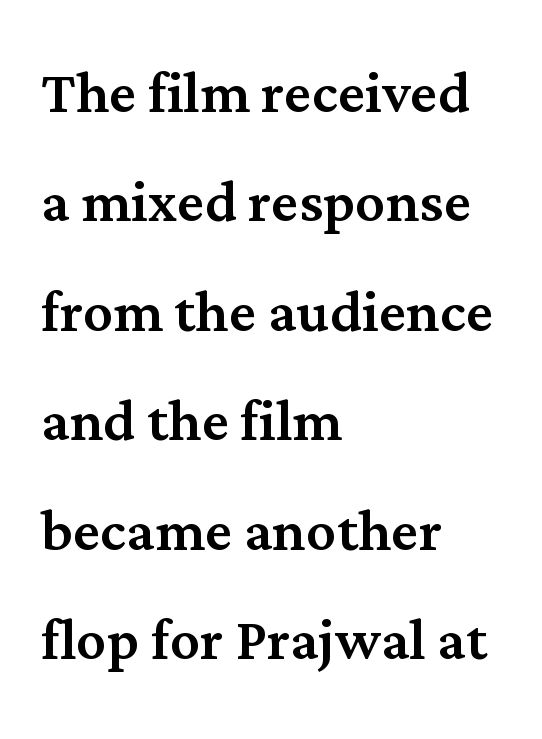
{"serif": "yes", "italic": "no", "width": "normal", "stroke_contrast": "medium", "x_height": "medium", "monospaced": "no", "underline": "no", "align": "left", "line_spacing": "normal", "line_spacing_ratio": 1.46, "letter_spacing": "normal", "letter_spacing_em": 0.0, "glyph_px": 75}
